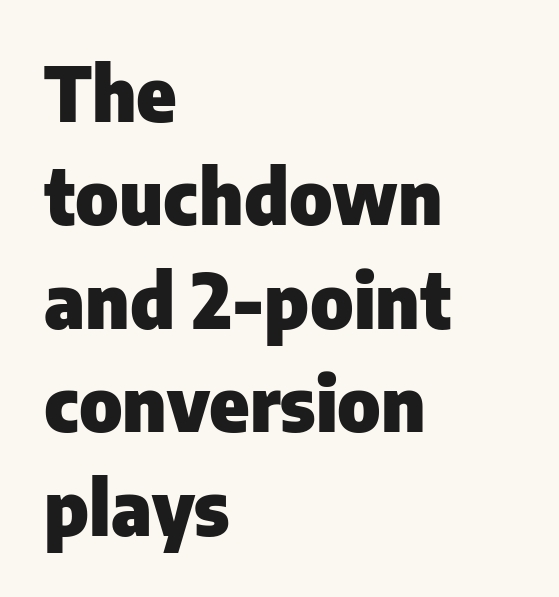
The type family on display is of the sans-serif kind. Note the varied advance widths — an 'i' is clearly narrower than an 'm'. These lines sit exactly where default settings would place them. Horizontally, the lines are justified to the leading edge only. The passage shown has conventional tracking throughout.
